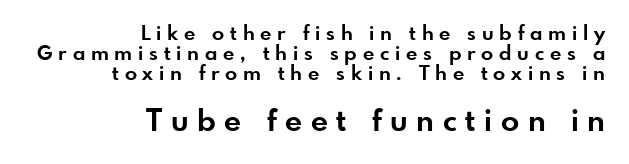
Q: Is the text bold? A: Yes.
Q: Is the text italic (slanted)? A: No, it is upright.
Q: Is the typeface a serif or a sans-serif typeface? A: Sans-serif.
Q: Is the text underlined? A: No.
Q: How is the paragraph aligned? A: Right-aligned.
Q: Is the spacing between letters normal or unusually wide? A: Unusually wide.
Q: Is the spacing between lines tight, normal or loose? A: Tight.
Q: Which block of text is set in a larger size, the first (top) or the second (bottom)? A: The second (bottom) one.
Q: Width (condensed, normal, or wide)? A: Normal.
Q: Stroke contrast? A: Low.
Q: x-height? A: Small.
Q: Monospaced? A: No.
